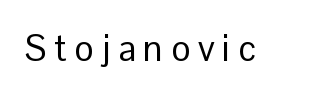
{"serif": "no", "italic": "no", "bold": "no", "weight": "regular", "width": "normal", "stroke_contrast": "low", "x_height": "medium", "monospaced": "no", "underline": "no", "letter_spacing": "wide", "letter_spacing_em": 0.22, "glyph_px": 36}
